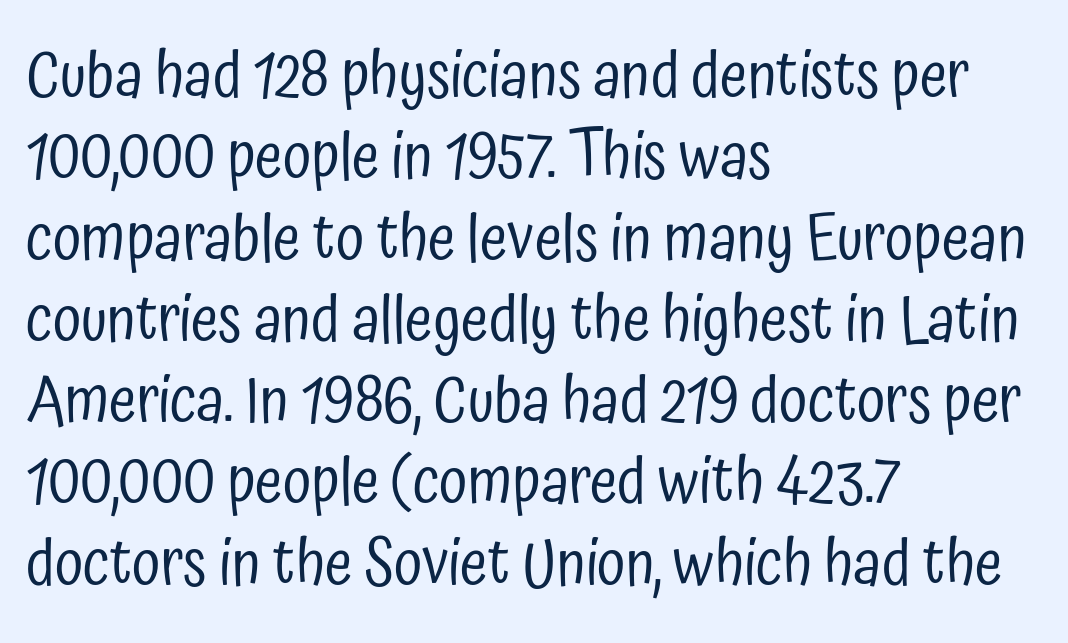
The image shows 63 px regular-weight, condensed sans-serif type, upright; set left-aligned, normal line spacing (1.29x), normal letter spacing, not underlined; low stroke contrast and a medium x-height.
